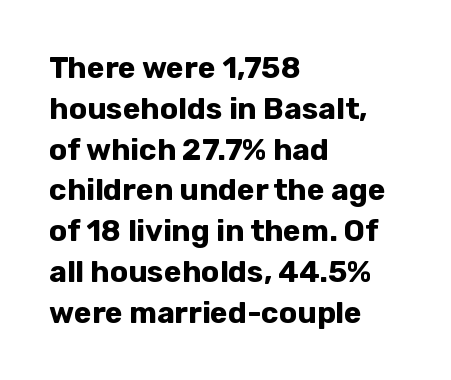
The image shows 30 px bold sans-serif type, upright; set left-aligned, normal line spacing (1.36x), normal letter spacing, not underlined; low stroke contrast and a medium x-height.
